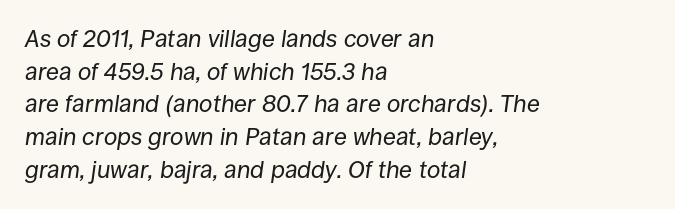
Unbolded letterforms with no extra heft. Emphasis-style slanted type is in use. Descenders are the only things crossing below the line. Is there much room between lines? A standard amount, neither cramped nor airy.
